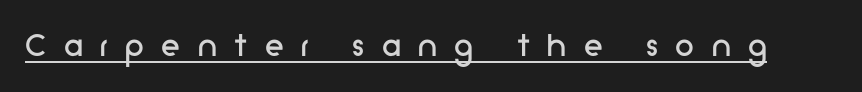
Q: Is the text bold? A: No.
Q: Is the text italic (slanted)? A: No, it is upright.
Q: Is the typeface a serif or a sans-serif typeface? A: Sans-serif.
Q: Is the text underlined? A: Yes.
Q: Is the spacing between letters normal or unusually wide? A: Unusually wide.
Q: Width (condensed, normal, or wide)? A: Normal.
Q: Stroke contrast? A: Low.
Q: x-height? A: Medium.
Q: Monospaced? A: No.
